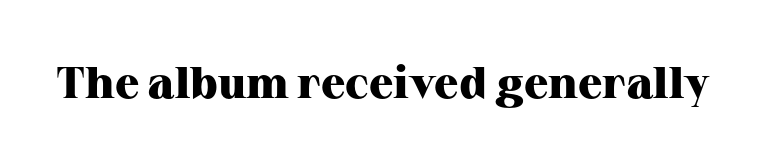
You could not count columns in this text — the font is proportionally spaced. The space beneath each line is pristine and unruled. These words are printed bold, with thick strokes throughout. No italicization has been applied; the sample stays upright.
